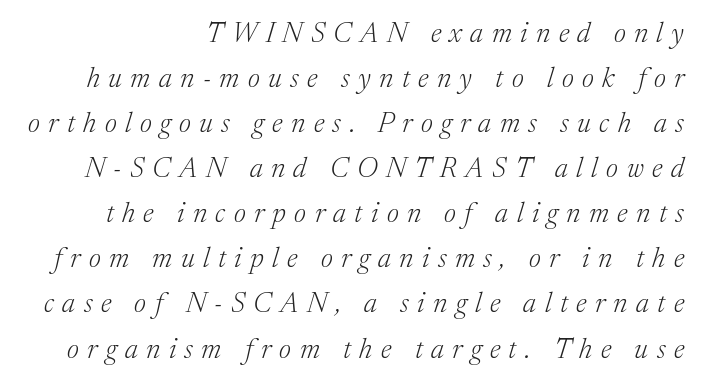
{"serif": "yes", "italic": "yes", "lean": "right", "slant_degrees": 17, "bold": "no", "weight": "light", "width": "normal", "stroke_contrast": "medium", "x_height": "medium", "monospaced": "no", "underline": "no", "line_spacing": "normal", "line_spacing_ratio": 1.61, "letter_spacing": "wide", "letter_spacing_em": 0.3, "glyph_px": 28}
